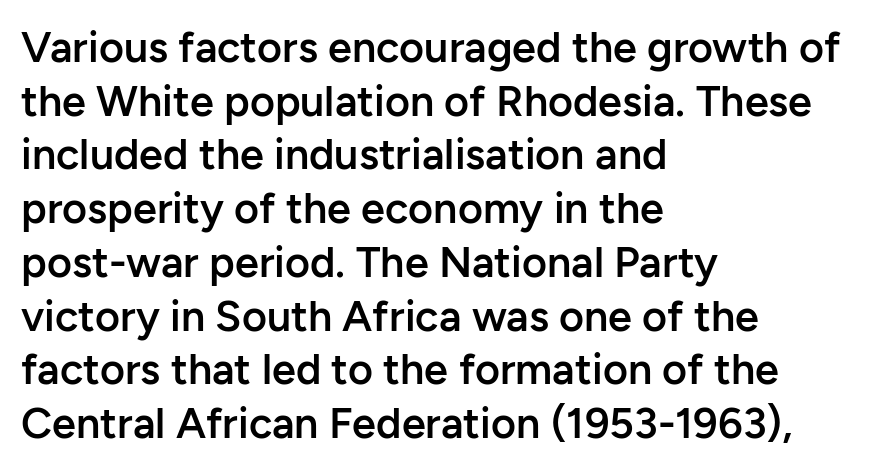
The image shows 43 px semibold sans-serif type, upright; set left-aligned, normal line spacing (1.25x), normal letter spacing, not underlined; low stroke contrast and a medium x-height.
